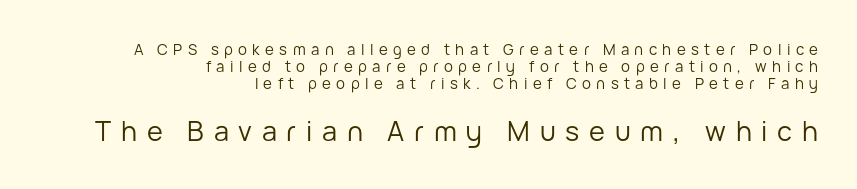
Q: Is the text bold? A: No.
Q: Is the text italic (slanted)? A: No, it is upright.
Q: Is the text underlined? A: No.
Q: How is the paragraph aligned? A: Right-aligned.
Q: Is the spacing between letters normal or unusually wide? A: Unusually wide.
Q: Is the spacing between lines tight, normal or loose? A: Tight.
Q: Which block of text is set in a larger size, the first (top) or the second (bottom)? A: The second (bottom) one.
